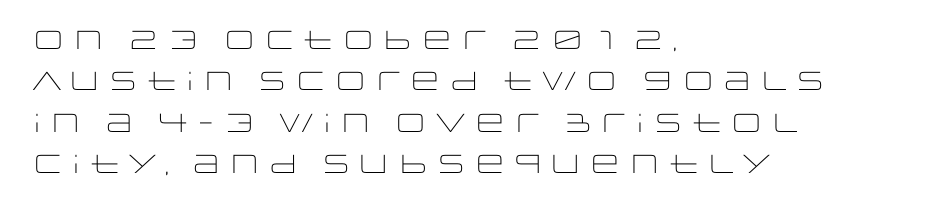
Q: Is the text bold? A: No.
Q: Is the text italic (slanted)? A: No, it is upright.
Q: Is the text underlined? A: No.
Q: How is the paragraph aligned? A: Left-aligned.
Q: Is the spacing between letters normal or unusually wide? A: Normal.
Q: Is the spacing between lines tight, normal or loose? A: Normal.
